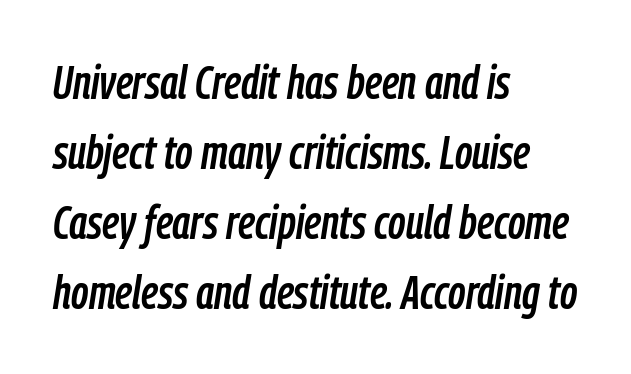
{"italic": "yes", "lean": "right", "slant_degrees": 9, "width": "condensed", "stroke_contrast": "low", "x_height": "medium", "monospaced": "no", "underline": "no", "align": "left", "line_spacing": "normal", "line_spacing_ratio": 1.49, "letter_spacing": "normal", "letter_spacing_em": 0.0, "glyph_px": 47}
